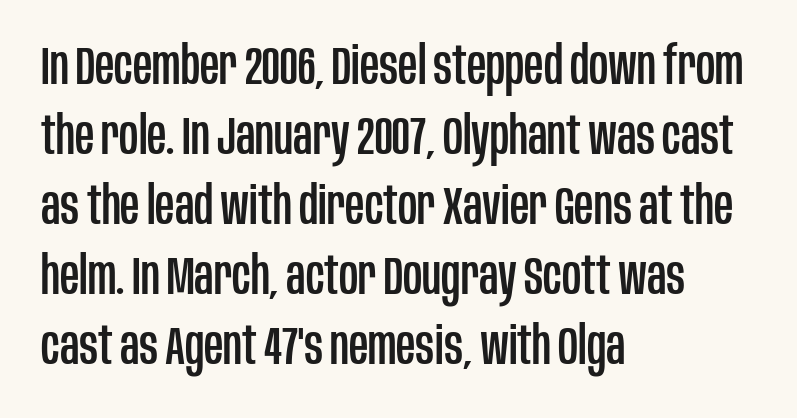
Q: Is the text italic (slanted)? A: No, it is upright.
Q: Is the typeface a serif or a sans-serif typeface? A: Sans-serif.
Q: Is the text underlined? A: No.
Q: How is the paragraph aligned? A: Left-aligned.
Q: Is the spacing between letters normal or unusually wide? A: Normal.
Q: Is the spacing between lines tight, normal or loose? A: Normal.
Q: Width (condensed, normal, or wide)? A: Condensed.
Q: Stroke contrast? A: Low.
Q: x-height? A: Large.
Q: Monospaced? A: No.
